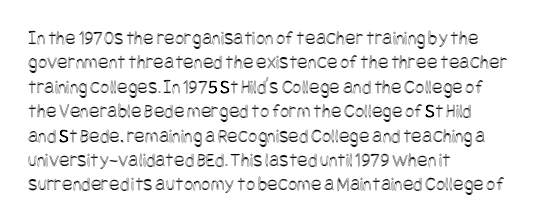
{"italic": "no", "underline": "no", "align": "left", "line_spacing_ratio": 1.22, "letter_spacing": "normal", "letter_spacing_em": 0.0, "glyph_px": 20}
